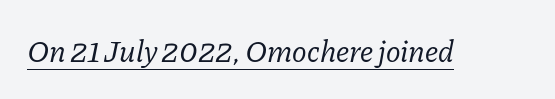
The image shows 31 px regular-weight serif type, italic (leaning right); set normal letter spacing, underlined; low stroke contrast and a medium x-height.
